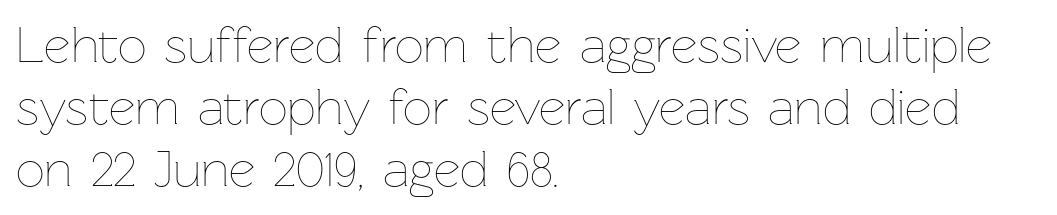
The image shows 51 px thin type, upright; set left-aligned, line spacing 1.22x, normal letter spacing, not underlined; low stroke contrast and a medium x-height.
